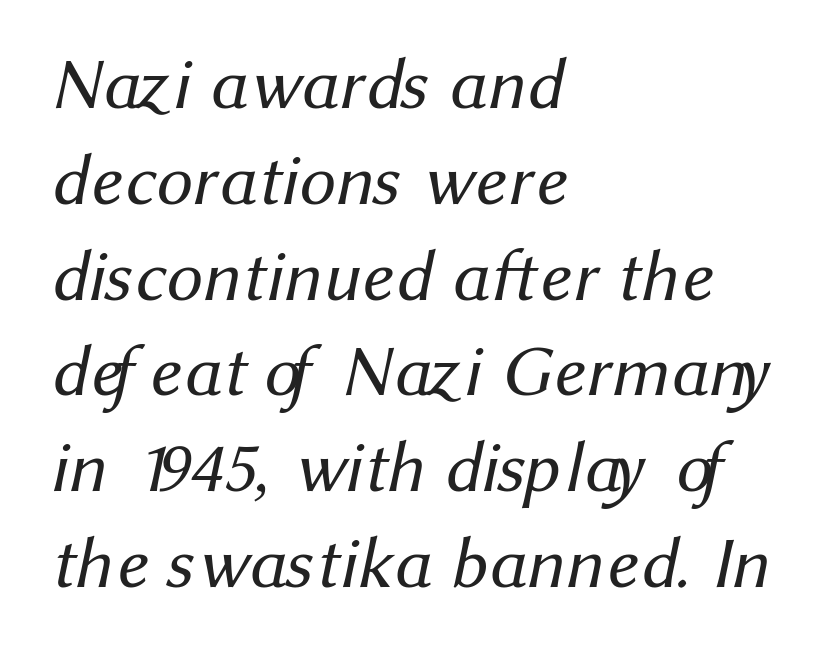
Q: Is the text bold? A: No.
Q: Is the typeface a serif or a sans-serif typeface? A: Sans-serif.
Q: Is the text underlined? A: No.
Q: How is the paragraph aligned? A: Left-aligned.
Q: Is the spacing between letters normal or unusually wide? A: Normal.
Q: Is the spacing between lines tight, normal or loose? A: Normal.
Q: Width (condensed, normal, or wide)? A: Normal.
Q: Stroke contrast? A: Medium.
Q: x-height? A: Medium.
Q: Monospaced? A: No.
